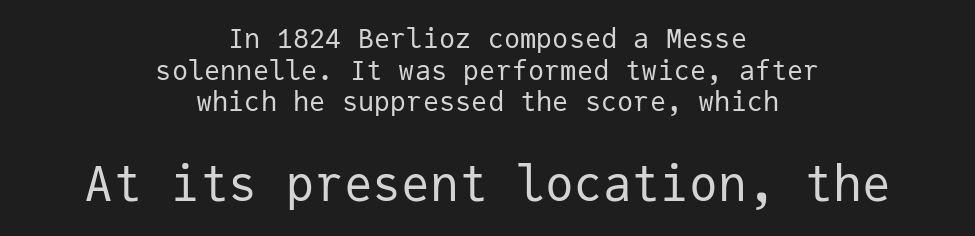
The image shows 48 px regular-weight sans-serif type, upright, monospaced; set centered, line spacing 1.17x, normal letter spacing, not underlined; the second (bottom) block is 1.78x larger; low stroke contrast and a medium x-height.
